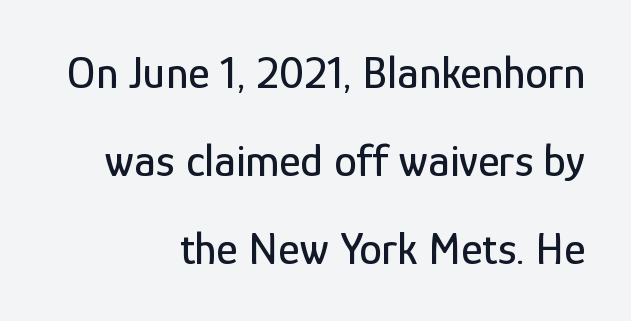
Does the type have serifs? No, each stem ends abruptly. The face used here is proportionally spaced, like ordinary book or web type. The area under the type is left untouched. Style check: upright.
